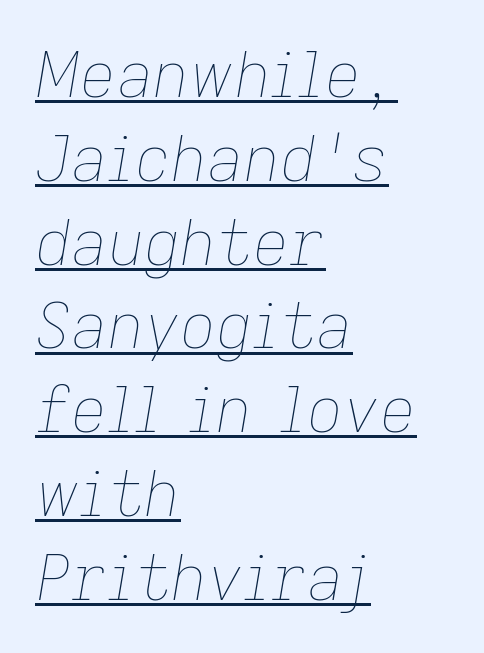
Q: Is the text bold? A: No.
Q: Is the text italic (slanted)? A: Yes, it leans right by about 9 degrees.
Q: Is the text underlined? A: Yes.
Q: How is the paragraph aligned? A: Left-aligned.
Q: Is the spacing between letters normal or unusually wide? A: Normal.
Q: Is the spacing between lines tight, normal or loose? A: Normal.
Q: Width (condensed, normal, or wide)? A: Normal.
Q: Stroke contrast? A: Low.
Q: x-height? A: Medium.
Q: Monospaced? A: No.
